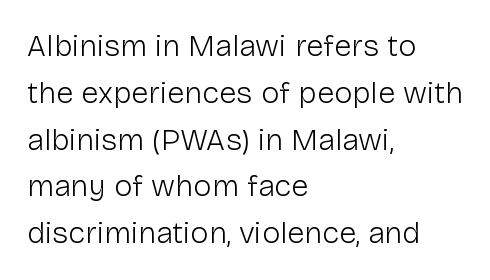
Q: Is the text bold? A: No.
Q: Is the text italic (slanted)? A: No, it is upright.
Q: Is the typeface a serif or a sans-serif typeface? A: Sans-serif.
Q: Is the text underlined? A: No.
Q: How is the paragraph aligned? A: Left-aligned.
Q: Is the spacing between letters normal or unusually wide? A: Normal.
Q: Is the spacing between lines tight, normal or loose? A: Normal.
Q: Width (condensed, normal, or wide)? A: Normal.
Q: Stroke contrast? A: Low.
Q: x-height? A: Medium.
Q: Monospaced? A: No.
